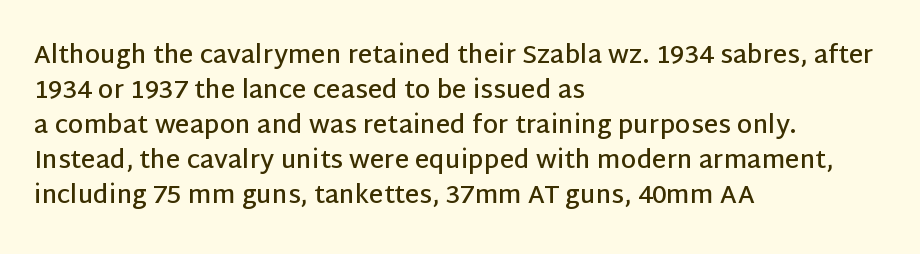
The image shows 25 px text type, upright; set left-aligned, normal line spacing (1.4x), normal letter spacing, not underlined.
